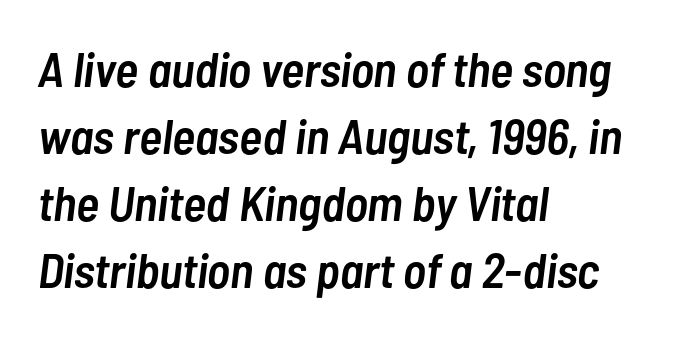
{"italic": "yes", "lean": "right", "slant_degrees": 7, "bold": "semi", "weight": "semibold", "width": "condensed", "stroke_contrast": "low", "x_height": "medium", "monospaced": "no", "underline": "no", "align": "left", "line_spacing": "normal", "line_spacing_ratio": 1.37, "letter_spacing": "normal", "letter_spacing_em": 0.0, "glyph_px": 49}
